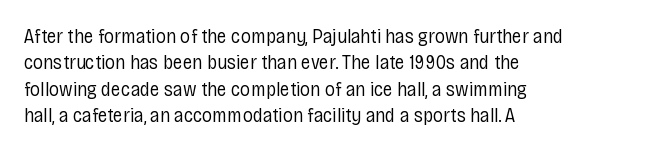
Q: Is the text bold? A: No.
Q: Is the text italic (slanted)? A: No, it is upright.
Q: Is the text underlined? A: No.
Q: How is the paragraph aligned? A: Left-aligned.
Q: Is the spacing between letters normal or unusually wide? A: Normal.
Q: Is the spacing between lines tight, normal or loose? A: Normal.
